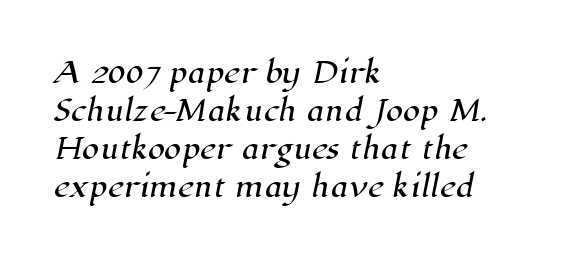
The rendering anchors every line to the left-hand side. Each row of text sits above clean, open space. The passage shown stacks its lines at a standard gap. Character widths vary here, with narrow letters taking less room than wide ones. Classification — serif.
